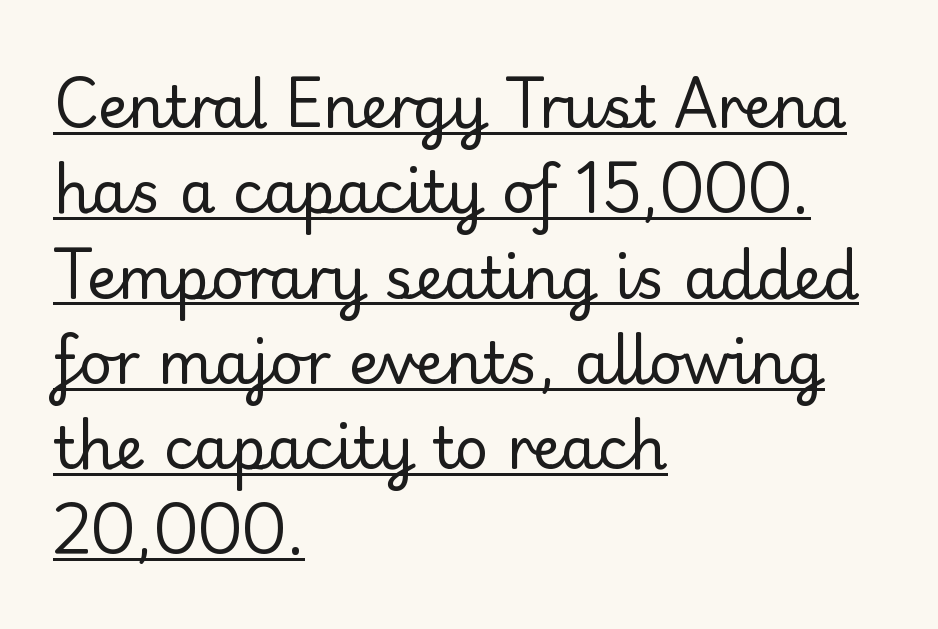
Q: Is the text bold? A: No.
Q: Is the text italic (slanted)? A: No, it is upright.
Q: Is the typeface a serif or a sans-serif typeface? A: Sans-serif.
Q: Is the text underlined? A: Yes.
Q: How is the paragraph aligned? A: Left-aligned.
Q: Is the spacing between letters normal or unusually wide? A: Normal.
Q: Is the spacing between lines tight, normal or loose? A: Normal.
Q: Width (condensed, normal, or wide)? A: Normal.
Q: Stroke contrast? A: Low.
Q: x-height? A: Small.
Q: Monospaced? A: No.
